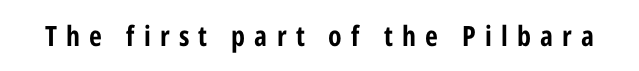
The image shows 28 px bold, condensed sans-serif type, upright; set unusually wide letter spacing (+0.33 em), not underlined; low stroke contrast and a medium x-height.
